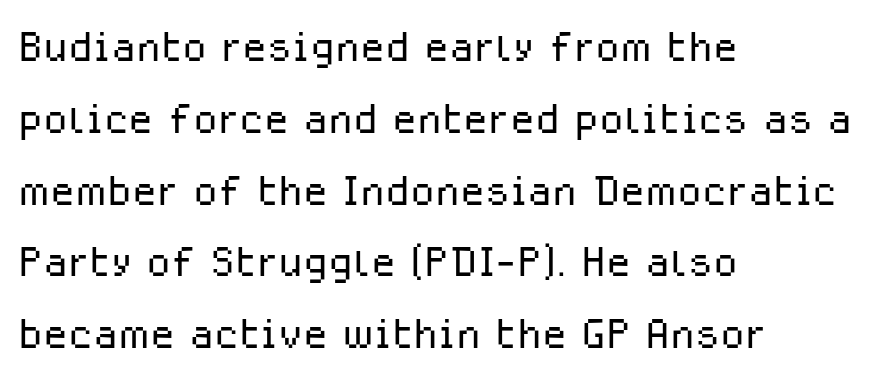
Just letters on the line, the space beneath them empty. The paragraph shown leans on its left margin. Each letter keeps its own natural width here, so spacing adapts to shape. Letter spacing: default. One glance says typical: line gaps are just what's usual.
